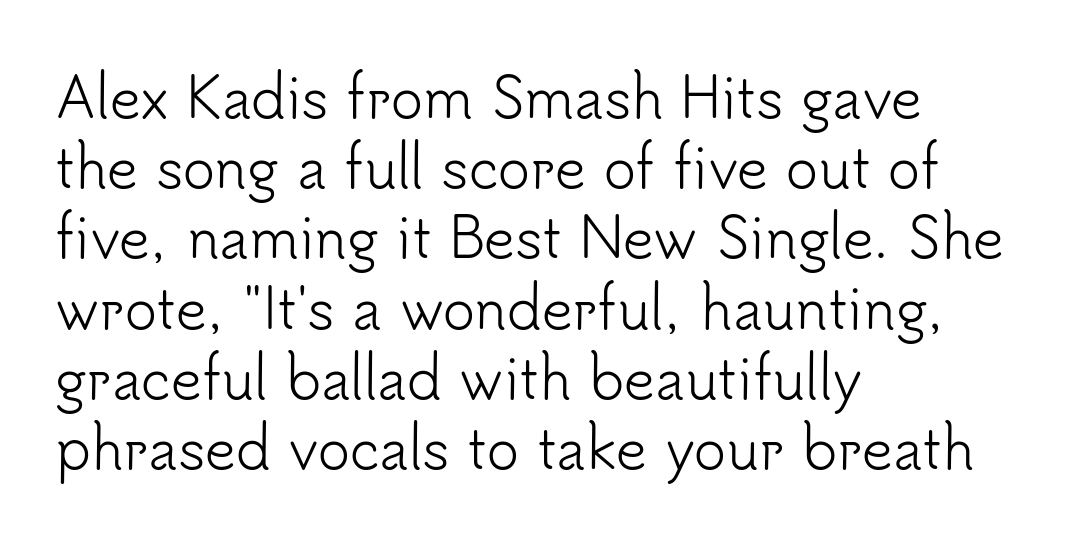
The image shows 54 px light sans-serif type, upright; set left-aligned, normal line spacing (1.3x), normal letter spacing, not underlined; low stroke contrast and a small x-height.
